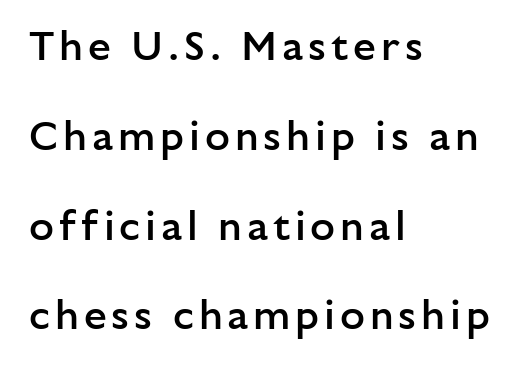
The image shows 41 px semibold sans-serif type, upright; set left-aligned, loose line spacing (2.19x), not underlined; low stroke contrast and a medium x-height.
